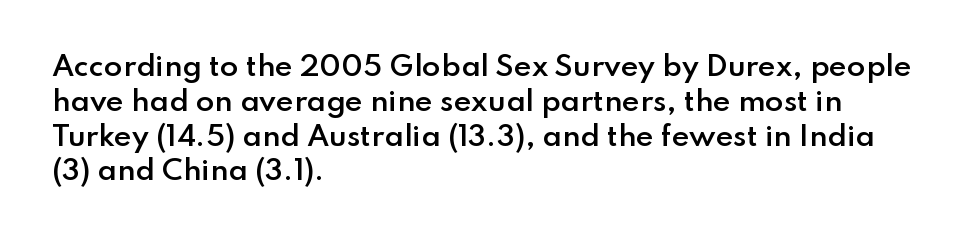
Q: Is the text bold? A: Semi-bold.
Q: Is the text italic (slanted)? A: No, it is upright.
Q: Is the text underlined? A: No.
Q: How is the paragraph aligned? A: Left-aligned.
Q: Is the spacing between letters normal or unusually wide? A: Normal.
Q: Is the spacing between lines tight, normal or loose? A: Normal.
